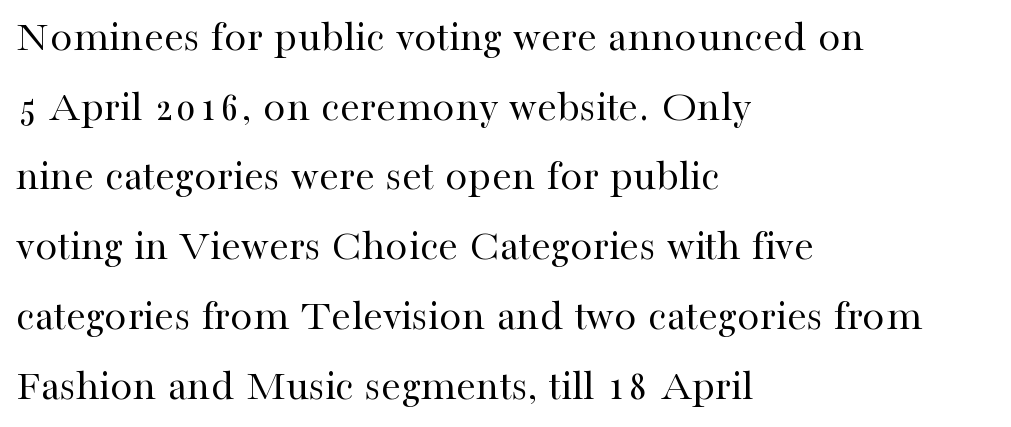
Short note: letters normally spaced. The gap between lines stays unmarked. This sample has the flowing, uneven cadence of proportional lettering. Little horizontal feet cap the strokes, marking this as serif type. This sample keeps an unexceptional amount of space between lines.
